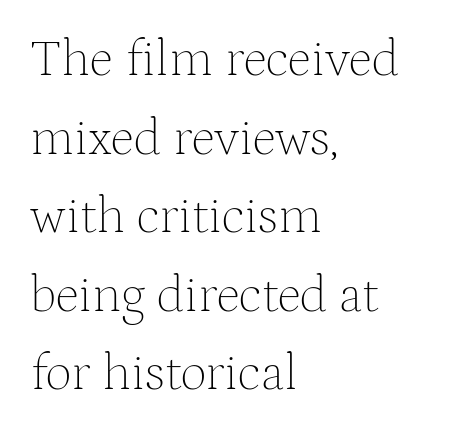
Q: Is the text bold? A: No.
Q: Is the text italic (slanted)? A: No, it is upright.
Q: Is the typeface a serif or a sans-serif typeface? A: Serif.
Q: Is the text underlined? A: No.
Q: How is the paragraph aligned? A: Left-aligned.
Q: Is the spacing between letters normal or unusually wide? A: Normal.
Q: Is the spacing between lines tight, normal or loose? A: Normal.
Q: Width (condensed, normal, or wide)? A: Normal.
Q: Stroke contrast? A: Medium.
Q: x-height? A: Medium.
Q: Monospaced? A: No.
